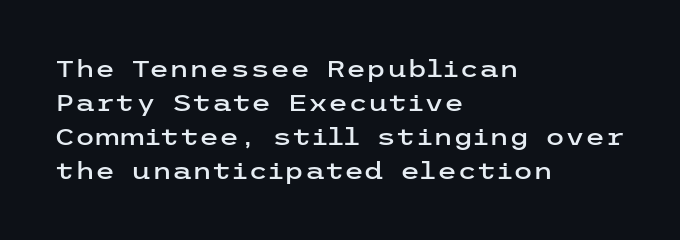
The image shows 23 px text type, upright; set left-aligned, normal line spacing (1.48x), normal letter spacing, not underlined.
